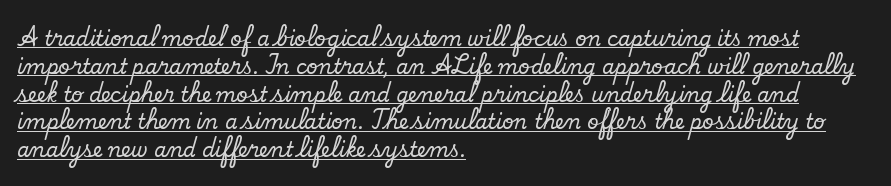
The type is set solid horizontally, with unmodified tracking. Descenders here cross a horizontal rule under the line. These lines stack with their left ends in a neat column. Evenly set lines give the paragraph a standard silhouette.
